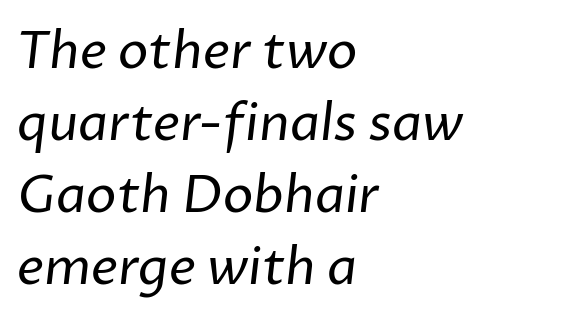
The image shows 51 px regular-weight sans-serif type; set left-aligned, normal line spacing (1.41x), normal letter spacing, not underlined; low stroke contrast and a medium x-height.
